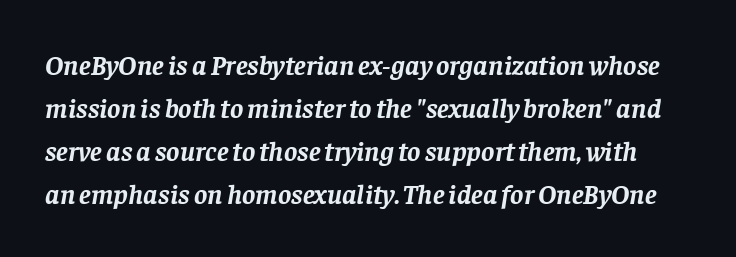
The image shows 28 px semibold serif type, italic (leaning right); set normal line spacing (1.54x), normal letter spacing, not underlined; low stroke contrast and a large x-height.
